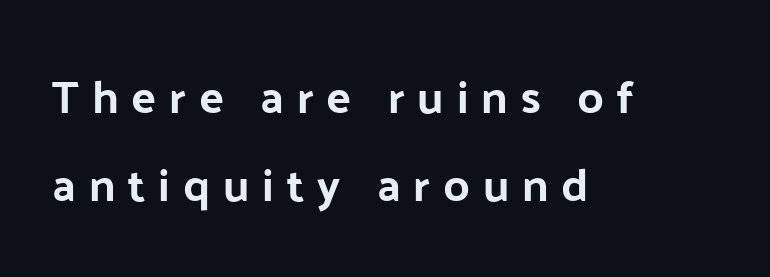
The image shows 46 px sans-serif type, upright; set left-aligned, loose line spacing (1.92x), unusually wide letter spacing (+0.28 em), not underlined; low stroke contrast and a medium x-height.
